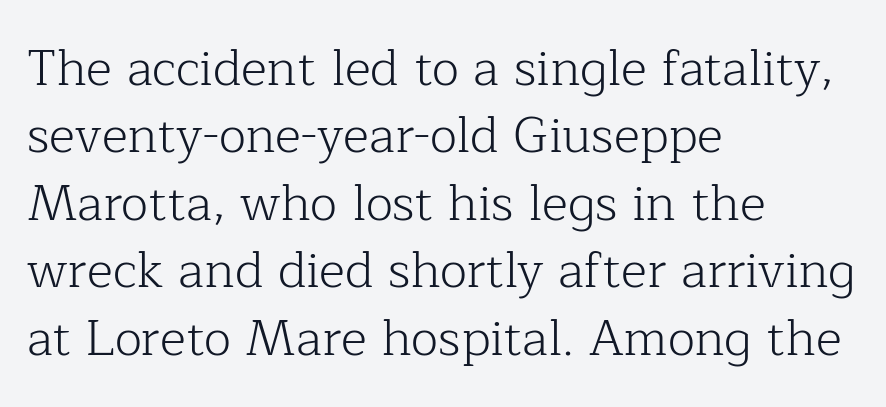
The specimen reads as upright at a glance. Is the stroke heavy? The answer is a plain regular-or-lighter. You could not count columns in this text — the font is proportionally spaced. Rule under the text: the space is simply empty. One-word summary of the alignment: left.
